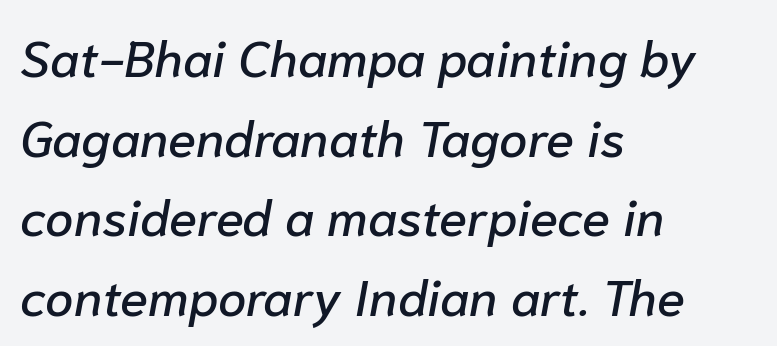
The image shows 51 px text type, italic (leaning right); set left-aligned, normal line spacing (1.56x), normal letter spacing, not underlined; low stroke contrast and a medium x-height.
